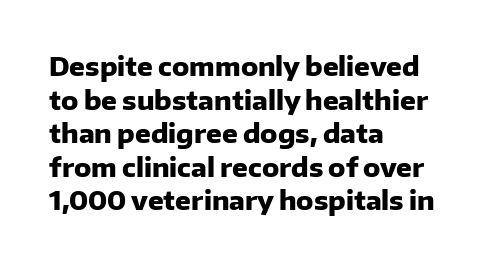
{"italic": "no", "bold": "yes", "underline": "no", "align": "left", "line_spacing": "normal", "line_spacing_ratio": 1.29, "letter_spacing": "normal", "letter_spacing_em": 0.0, "glyph_px": 26}
